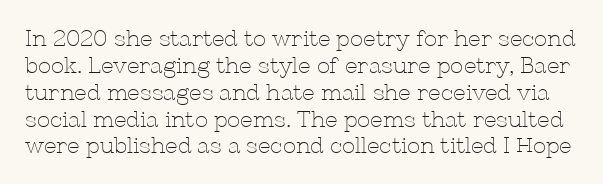
A quiet, ordinary-to-light weight characterises the typeface. A roman cut, with each character standing at attention. Default kerning and tracking; the words read as compact shapes. The string is rendered with underlining switched off.
